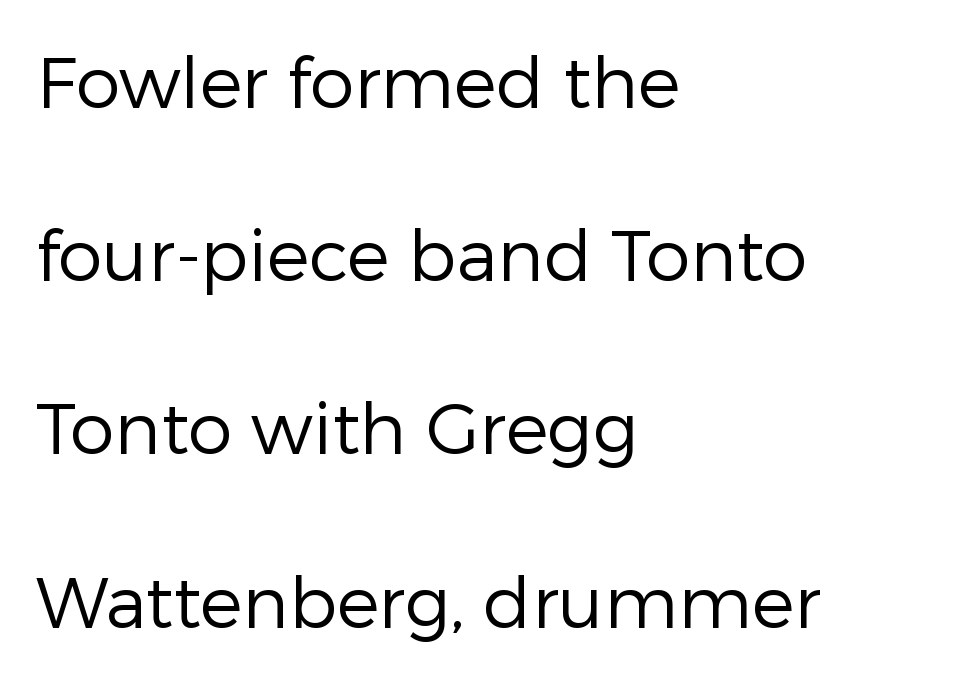
Q: Is the text bold? A: No.
Q: Is the text italic (slanted)? A: No, it is upright.
Q: Is the typeface a serif or a sans-serif typeface? A: Sans-serif.
Q: Is the text underlined? A: No.
Q: How is the paragraph aligned? A: Left-aligned.
Q: Is the spacing between letters normal or unusually wide? A: Normal.
Q: Is the spacing between lines tight, normal or loose? A: Loose.
Q: Width (condensed, normal, or wide)? A: Normal.
Q: Stroke contrast? A: Low.
Q: x-height? A: Medium.
Q: Monospaced? A: No.
